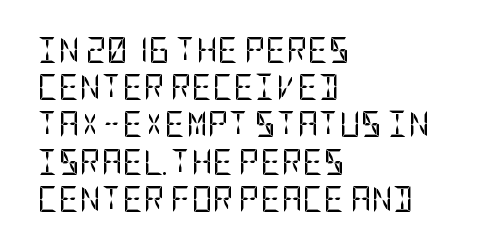
The image shows 26 px text type, upright; set left-aligned, normal line spacing (1.43x), normal letter spacing, not underlined.
